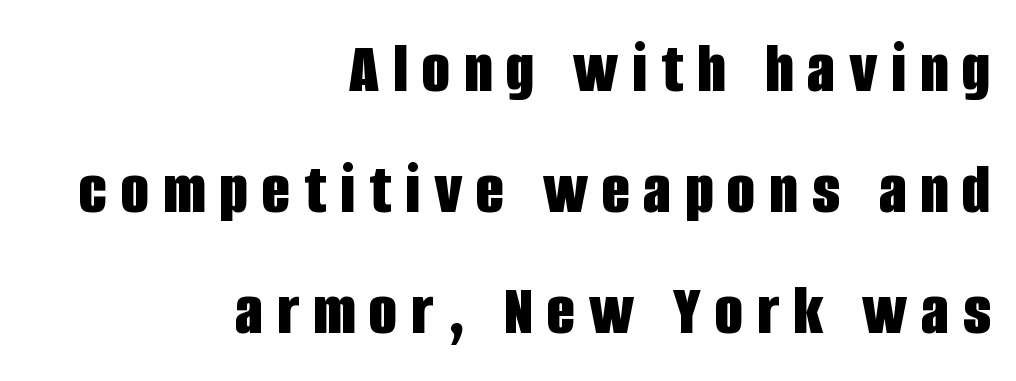
{"serif": "no", "italic": "no", "bold": "yes", "weight": "bold", "width": "condensed", "stroke_contrast": "low", "x_height": "large", "monospaced": "no", "underline": "no", "align": "right", "line_spacing": "normal", "line_spacing_ratio": 1.66, "glyph_px": 73}
